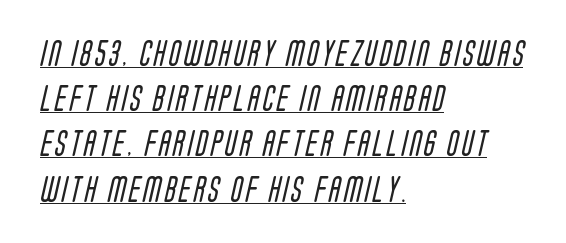
Weight: in the light-to-regular range. In designer terms, the underline attribute is active on this setting. The typesetter chose a ragged-right arrangement here.
